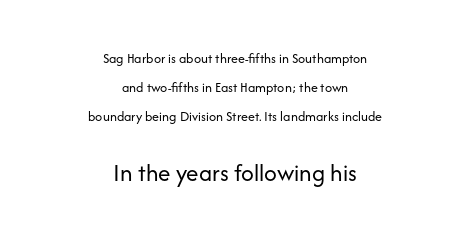
The image shows 25 px text type, upright; set centered, loose line spacing (2.06x), normal letter spacing, not underlined; the second (bottom) block is 1.79x larger.
